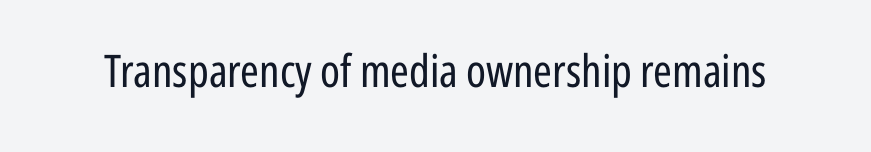
{"serif": "no", "italic": "no", "bold": "no", "weight": "regular", "width": "condensed", "stroke_contrast": "low", "x_height": "medium", "monospaced": "no", "underline": "no", "letter_spacing": "normal", "letter_spacing_em": 0.0, "glyph_px": 45}
